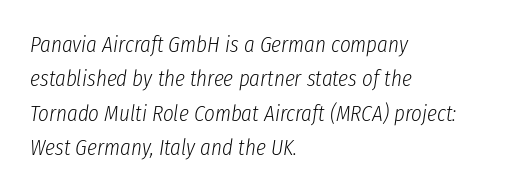
The image shows 23 px text type, italic (leaning right); set left-aligned, normal line spacing (1.49x), normal letter spacing, not underlined.
